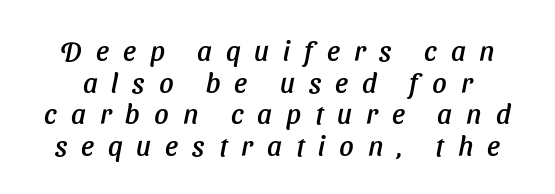
{"width": "normal", "stroke_contrast": "low", "x_height": "medium", "monospaced": "no", "underline": "no", "line_spacing": "tight", "line_spacing_ratio": 1.13, "letter_spacing": "wide", "letter_spacing_em": 0.5, "glyph_px": 28}
